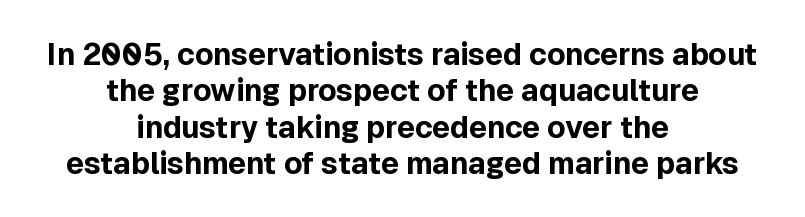
The image shows 30 px bold sans-serif type, upright; set centered, line spacing 1.21x, normal letter spacing, not underlined; a medium x-height.
